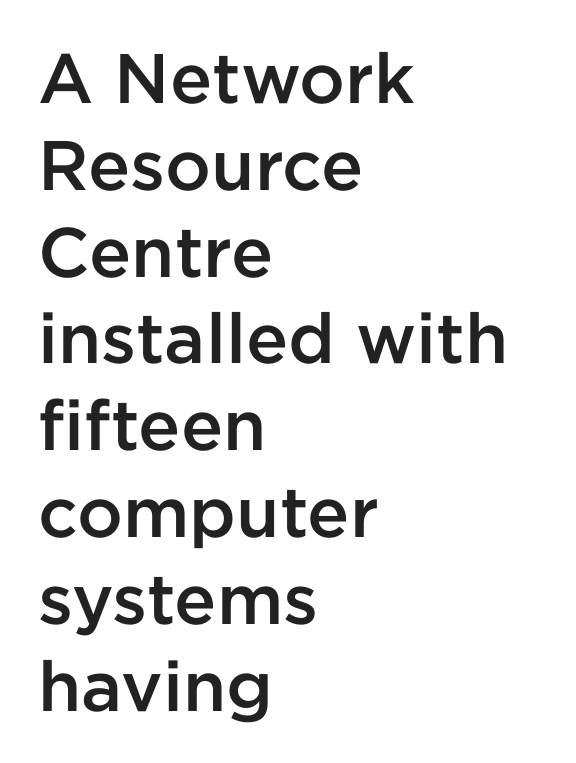
Q: Is the text bold? A: Semi-bold.
Q: Is the text italic (slanted)? A: No, it is upright.
Q: Is the typeface a serif or a sans-serif typeface? A: Sans-serif.
Q: Is the text underlined? A: No.
Q: How is the paragraph aligned? A: Left-aligned.
Q: Is the spacing between letters normal or unusually wide? A: Normal.
Q: Width (condensed, normal, or wide)? A: Normal.
Q: Stroke contrast? A: Low.
Q: x-height? A: Medium.
Q: Monospaced? A: No.
